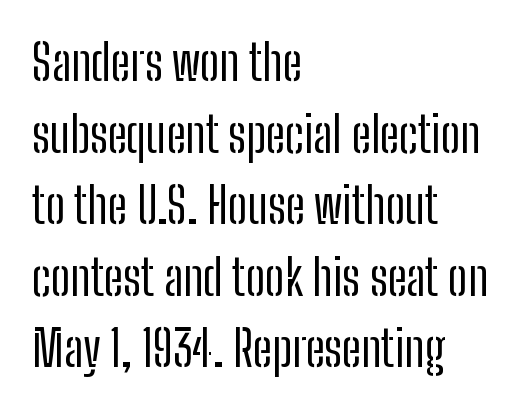
The strokes are not fattened; the text isn't bold. These lines are rendered in a variable-pitch font. The designer went with a sans here, leaving each stem footless. Bare-footed words on every line.
